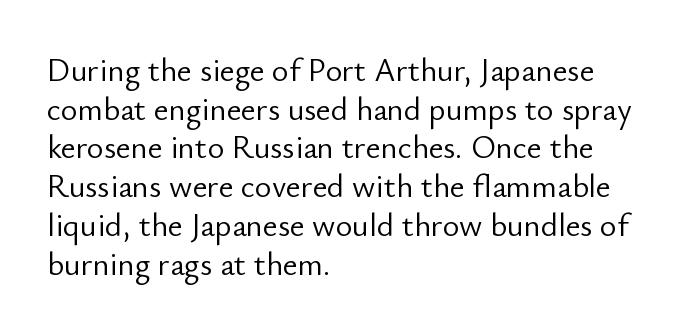
The image shows 32 px light sans-serif type, upright; set left-aligned, line spacing 1.21x, normal letter spacing, not underlined; low stroke contrast and a small x-height.
